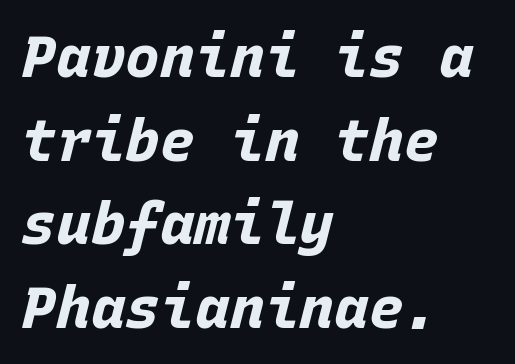
Q: Is the text bold? A: Yes.
Q: Is the text italic (slanted)? A: Yes, it leans right by about 15 degrees.
Q: Is the text underlined? A: No.
Q: How is the paragraph aligned? A: Left-aligned.
Q: Is the spacing between letters normal or unusually wide? A: Normal.
Q: Is the spacing between lines tight, normal or loose? A: Normal.
Q: Width (condensed, normal, or wide)? A: Normal.
Q: Stroke contrast? A: Low.
Q: x-height? A: Large.
Q: Monospaced? A: Yes.
